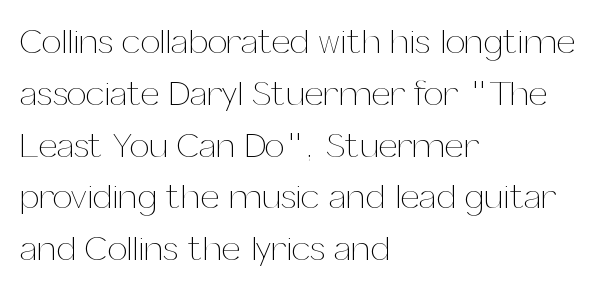
Q: Is the text bold? A: No.
Q: Is the text italic (slanted)? A: No, it is upright.
Q: Is the text underlined? A: No.
Q: How is the paragraph aligned? A: Left-aligned.
Q: Is the spacing between letters normal or unusually wide? A: Normal.
Q: Is the spacing between lines tight, normal or loose? A: Normal.
Q: Width (condensed, normal, or wide)? A: Normal.
Q: Stroke contrast? A: Medium.
Q: x-height? A: Medium.
Q: Monospaced? A: No.
